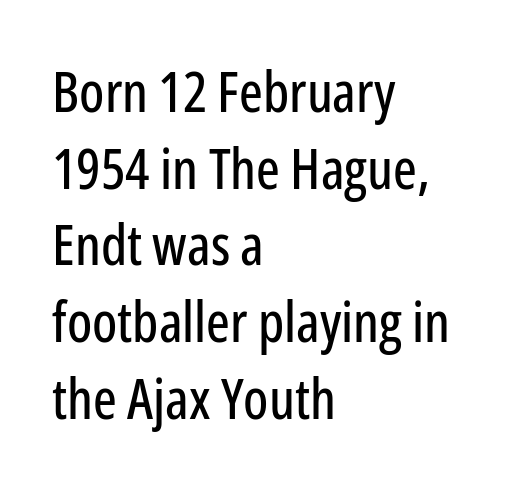
Q: Is the text italic (slanted)? A: No, it is upright.
Q: Is the typeface a serif or a sans-serif typeface? A: Sans-serif.
Q: Is the text underlined? A: No.
Q: How is the paragraph aligned? A: Left-aligned.
Q: Is the spacing between letters normal or unusually wide? A: Normal.
Q: Is the spacing between lines tight, normal or loose? A: Normal.
Q: Width (condensed, normal, or wide)? A: Condensed.
Q: Stroke contrast? A: Low.
Q: x-height? A: Medium.
Q: Monospaced? A: No.
